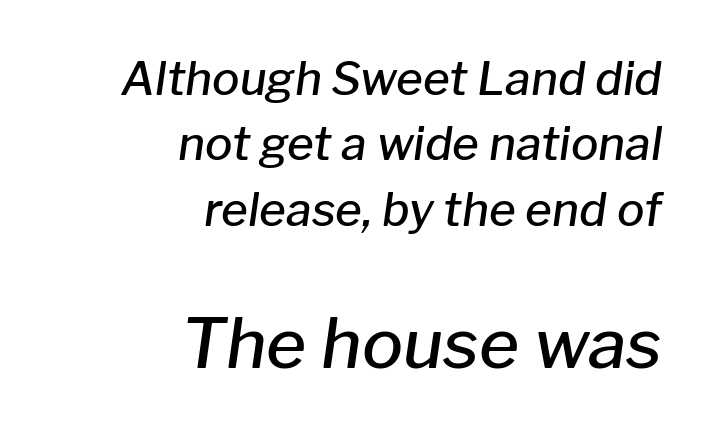
{"italic": "yes", "lean": "right", "slant_degrees": 8, "bold": "semi", "weight": "semibold", "width": "normal", "stroke_contrast": "low", "x_height": "medium", "monospaced": "no", "underline": "no", "align": "right", "line_spacing": "normal", "line_spacing_ratio": 1.42, "letter_spacing": "normal", "letter_spacing_em": 0.0, "larger_block": "second", "size_ratio": 1.5, "glyph_px": 69}
